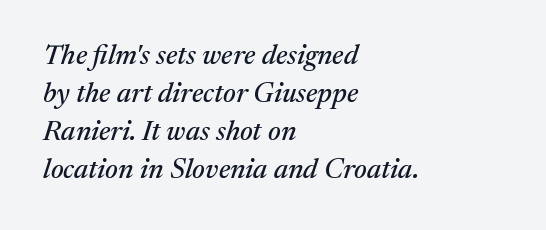
{"serif": "yes", "italic": "yes", "lean": "right", "slant_degrees": 17, "width": "normal", "stroke_contrast": "medium", "x_height": "medium", "monospaced": "no", "underline": "no", "align": "left", "line_spacing": "normal", "line_spacing_ratio": 1.36, "letter_spacing": "normal", "letter_spacing_em": 0.0, "glyph_px": 28}
